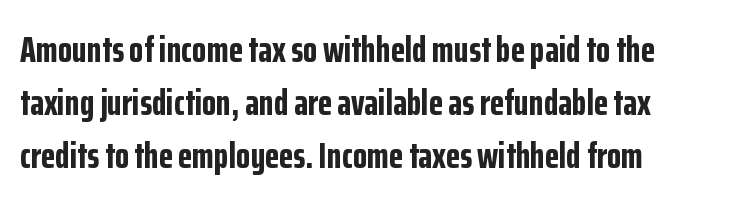
The image shows 37 px bold, condensed sans-serif type, upright; set normal line spacing (1.43x), normal letter spacing, not underlined; low stroke contrast and a medium x-height.
